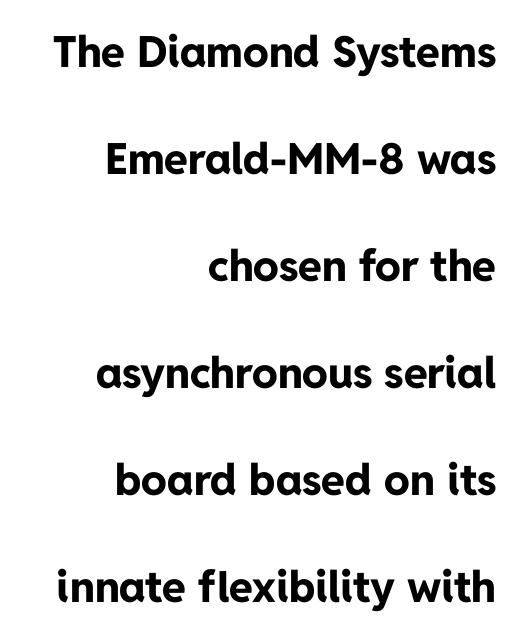
The typesetter chose a ragged-left arrangement here. Notice the wide empty band between every row — that's loose leading. Quick note: not italic, upright. Spacing verdict: proportional, widths tailored to each character.
